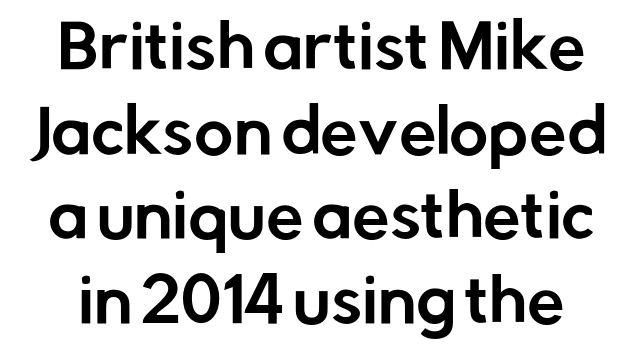
The image shows 60 px sans-serif type, upright; set normal line spacing (1.41x), normal letter spacing, not underlined; low stroke contrast and a medium x-height.
